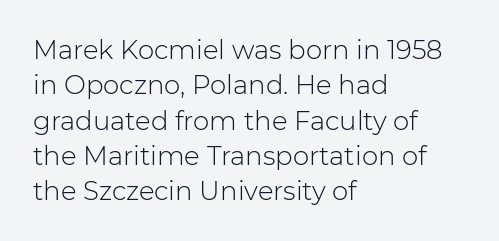
Vertically, the passage feels balanced, rows spaced as you'd expect. No italicization has been applied; the sample stays upright. A bare baseline throughout the passage. Think standard paragraph weight, or any step lighter than that.
